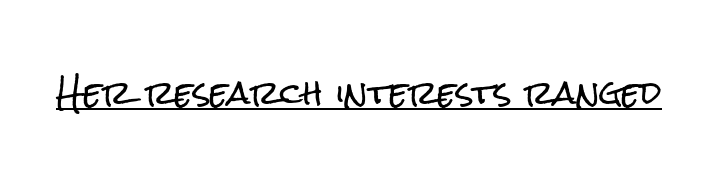
Q: Is the text italic (slanted)? A: No, it is upright.
Q: Is the typeface a serif or a sans-serif typeface? A: Sans-serif.
Q: Is the text underlined? A: Yes.
Q: Is the spacing between letters normal or unusually wide? A: Normal.
Q: Width (condensed, normal, or wide)? A: Condensed.
Q: Stroke contrast? A: Low.
Q: x-height? A: Medium.
Q: Monospaced? A: No.
